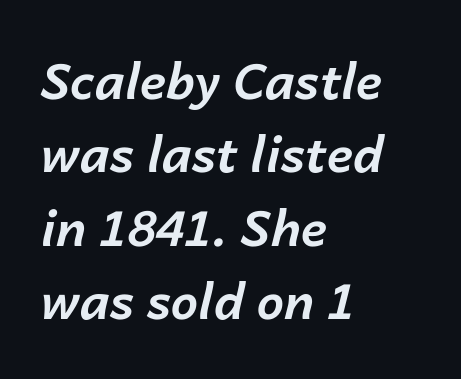
The image shows 49 px bold type, italic (leaning right); set left-aligned, normal line spacing (1.5x), normal letter spacing, not underlined; low stroke contrast and a medium x-height.
